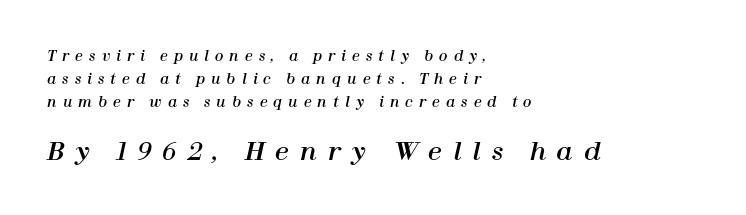
{"italic": "yes", "lean": "right", "slant_degrees": 12, "underline": "no", "align": "left", "line_spacing": "normal", "line_spacing_ratio": 1.63, "letter_spacing": "wide", "letter_spacing_em": 0.43, "larger_block": "second", "size_ratio": 1.79, "glyph_px": 25}
